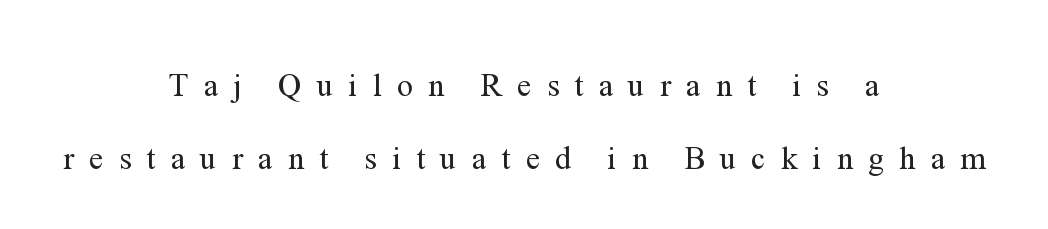
The rendering uses natural spacing where letterforms have individual widths. Characters remain perfectly vertical along every line. These glyphs show unthickened strokes, regular width or finer. You can tell from the footed stems that serif type was used. Underline: absent.
